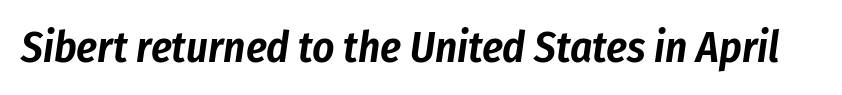
The lettering tilts uniformly, giving the passage an italic look. Varying glyph widths throughout — classic text-font behaviour. You could call the tracking neutral — neither tight nor loose. Decoration check: the copy has no underline.
